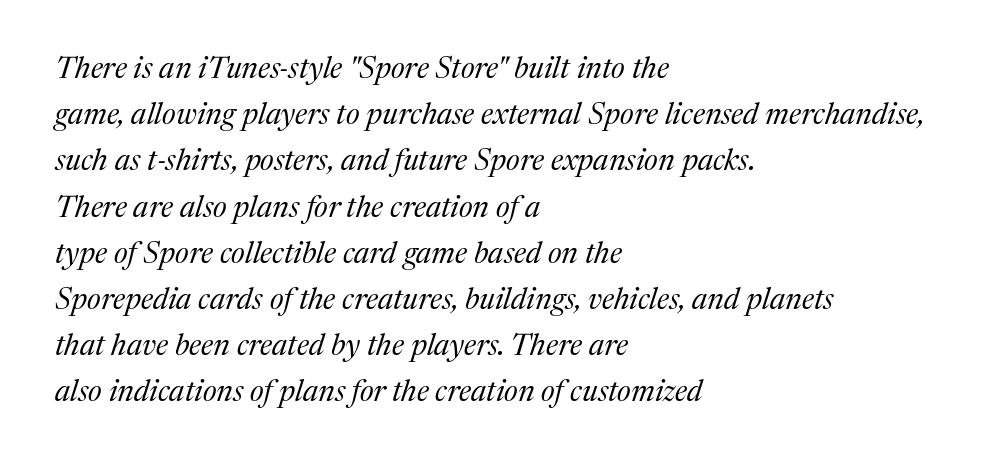
{"serif": "yes", "italic": "yes", "lean": "right", "slant_degrees": 17, "bold": "no", "weight": "regular", "width": "normal", "stroke_contrast": "medium", "x_height": "medium", "monospaced": "no", "underline": "no", "align": "left", "line_spacing": "normal", "line_spacing_ratio": 1.54, "letter_spacing": "normal", "letter_spacing_em": 0.0, "glyph_px": 30}
